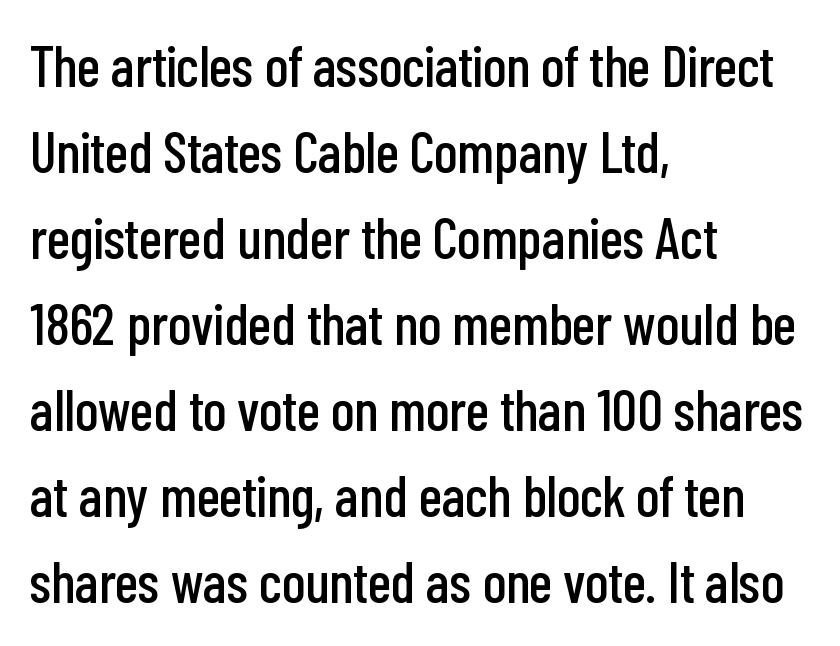
The image shows 57 px condensed sans-serif type, upright; set left-aligned, normal line spacing (1.51x), normal letter spacing, not underlined; low stroke contrast and a medium x-height.
